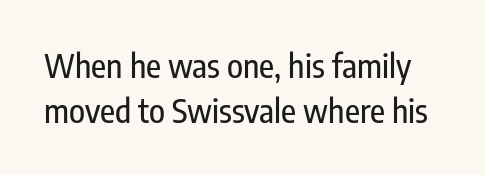
{"serif": "no", "italic": "no", "width": "condensed", "stroke_contrast": "low", "x_height": "medium", "monospaced": "no", "underline": "no", "line_spacing": "normal", "line_spacing_ratio": 1.35, "letter_spacing": "normal", "letter_spacing_em": 0.0, "glyph_px": 33}
